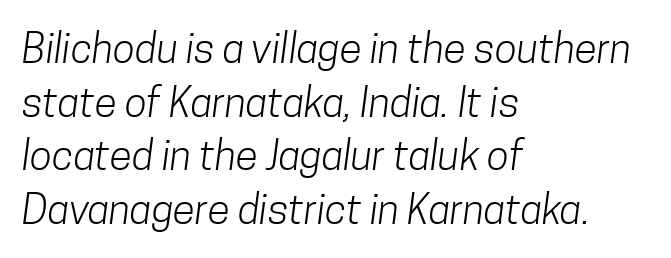
This sample keeps an unexceptional amount of space between lines. What stands out about the letter spacing? Nothing — it is the standard amount. Type style note: lacks serifs. Do the characters align in a grid? No, the font is proportional. These glyphs show unthickened strokes, regular width or finer. Short and long lines alike share a common starting point at left.
